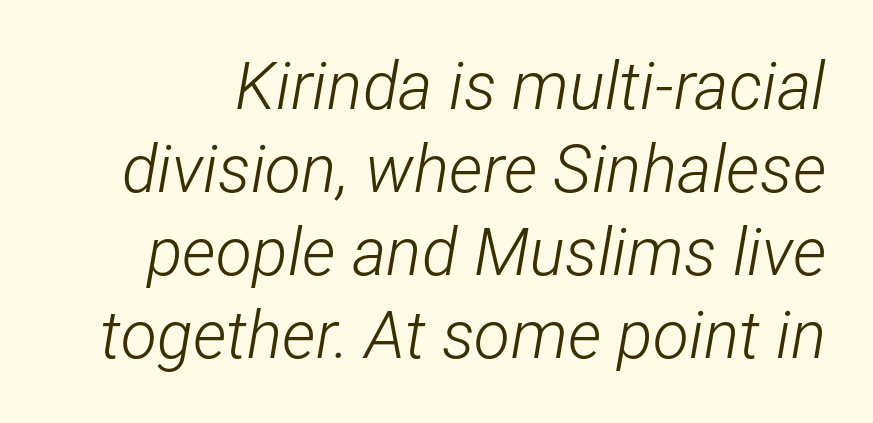
The image shows 66 px light, condensed type, italic (leaning right); set normal line spacing (1.26x), normal letter spacing, not underlined; low stroke contrast and a medium x-height.
